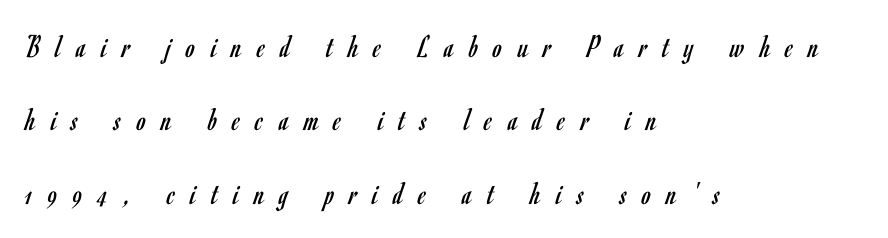
The image shows 33 px regular-weight, condensed sans-serif type; set left-aligned, loose line spacing (2.22x), unusually wide letter spacing (+0.47 em), not underlined; low stroke contrast and a small x-height.
